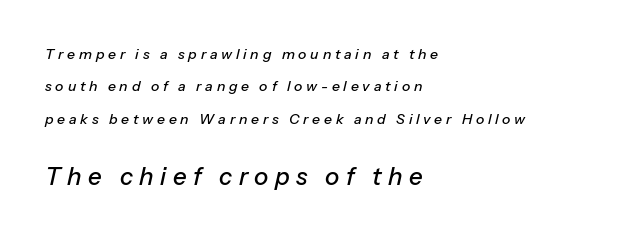
Underline: absent. Whoever set this made the second block the dominant, larger element. Line beginnings align vertically; line endings do not. The tracking jumps out immediately: characters are airy and widely separated. Baseline-to-baseline distance is far greater than the letter height. Emphasis-style slanted type is in use.
